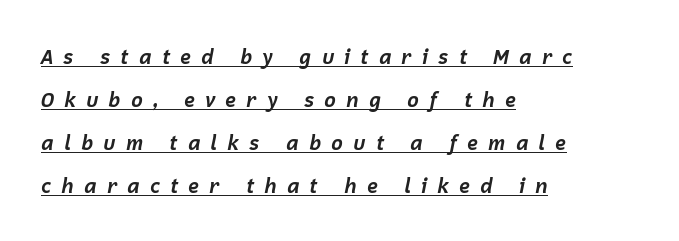
The passage shown stacks its lines with a broad gap. Does the copy run flush right? No — it runs flush left. Is the type bold? Yes — the strokes are clearly thick and heavy. The tracking jumps out immediately: characters are airy and widely separated. This rendering features underlined lettering. When letters slant like this, we call the style italic.
